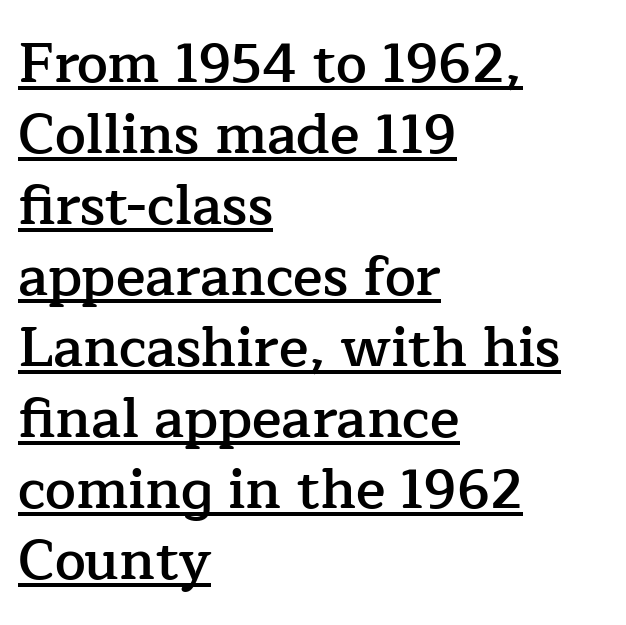
The image shows 55 px semibold serif type, upright; set left-aligned, normal line spacing (1.29x), normal letter spacing, underlined; low stroke contrast and a medium x-height.
